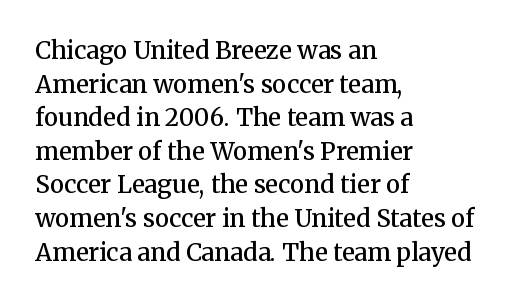
{"italic": "no", "bold": "semi", "underline": "no", "align": "left", "line_spacing": "normal", "line_spacing_ratio": 1.4, "letter_spacing": "normal", "letter_spacing_em": 0.0, "glyph_px": 24}
